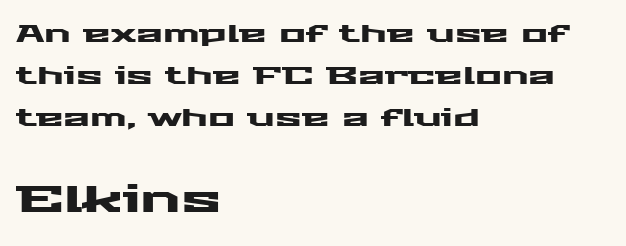
{"serif": "no", "italic": "no", "width": "wide", "stroke_contrast": "medium", "x_height": "medium", "monospaced": "no", "underline": "no", "align": "left", "line_spacing": "normal", "line_spacing_ratio": 1.68, "letter_spacing": "normal", "letter_spacing_em": 0.0, "larger_block": "second", "size_ratio": 1.52, "glyph_px": 38}
